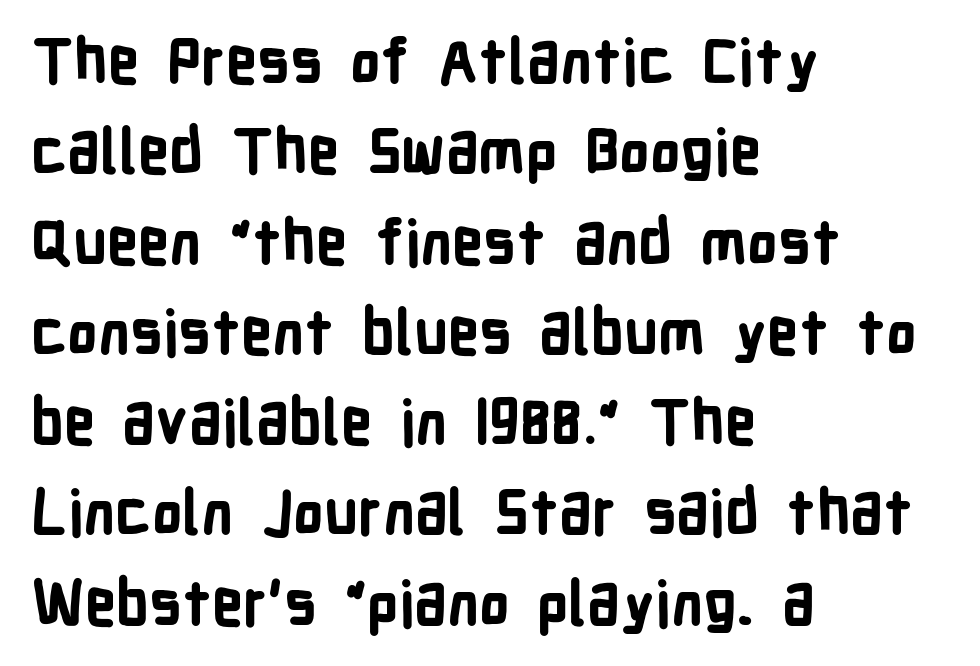
{"serif": "no", "italic": "no", "bold": "yes", "weight": "bold", "width": "condensed", "stroke_contrast": "low", "x_height": "medium", "monospaced": "no", "underline": "no", "align": "left", "line_spacing": "normal", "line_spacing_ratio": 1.48, "letter_spacing": "normal", "letter_spacing_em": 0.0, "glyph_px": 61}
